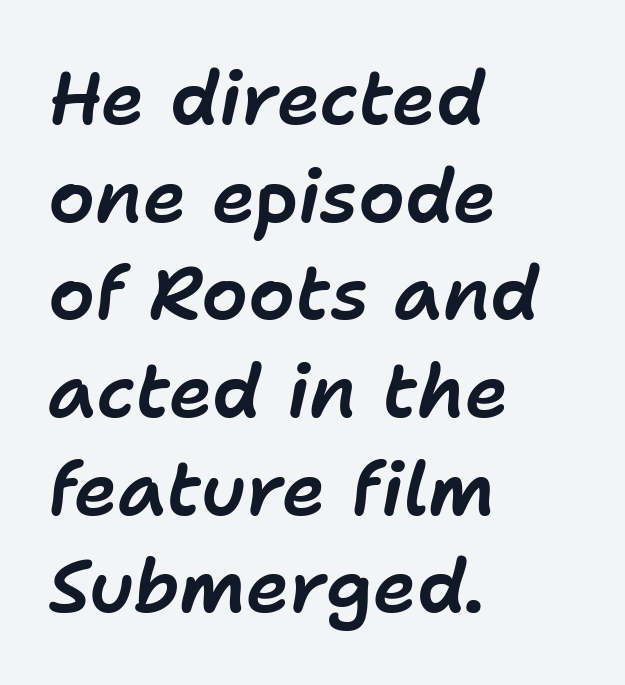
The text carries the slant typical of an italic or oblique font. Honestly, there is no underline to notice here at all. Is the letter spacing exaggerated? No — it looks like the ordinary default. Character widths vary here, with narrow letters taking less room than wide ones. The lines in this sample share a left origin and differ only in where they stop. Interline gaps are of average width in this sample.
